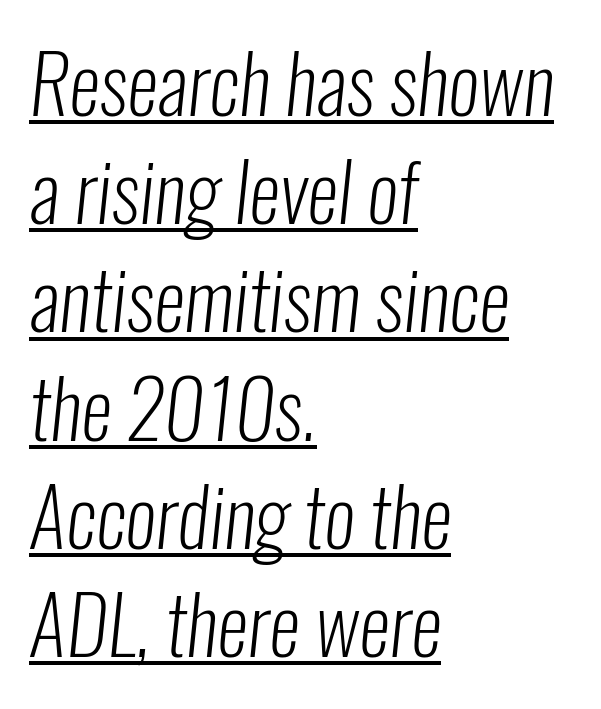
{"serif": "no", "bold": "no", "weight": "light", "width": "condensed", "stroke_contrast": "low", "x_height": "medium", "monospaced": "no", "underline": "yes", "align": "left", "line_spacing": "normal", "line_spacing_ratio": 1.37, "letter_spacing": "normal", "letter_spacing_em": 0.0, "glyph_px": 79}
